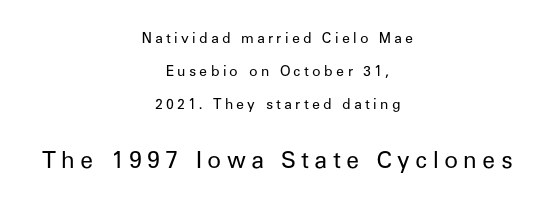
{"italic": "no", "bold": "no", "underline": "no", "align": "center", "line_spacing": "loose", "line_spacing_ratio": 2.36, "letter_spacing": "wide", "letter_spacing_em": 0.23, "larger_block": "second", "size_ratio": 1.64, "glyph_px": 23}
